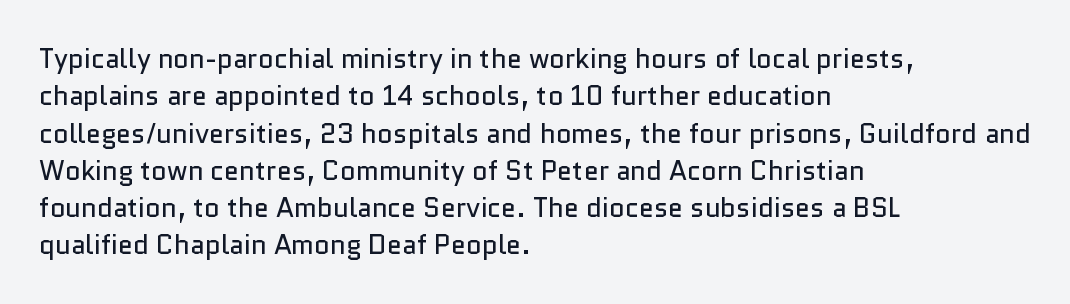
The image shows 27 px text type, upright; set left-aligned, normal line spacing (1.38x), normal letter spacing, not underlined.
